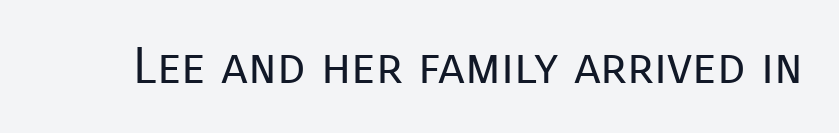
{"serif": "no", "italic": "no", "bold": "no", "weight": "regular", "width": "normal", "stroke_contrast": "low", "x_height": "medium", "monospaced": "no", "underline": "no", "letter_spacing": "normal", "letter_spacing_em": 0.0, "glyph_px": 50}
